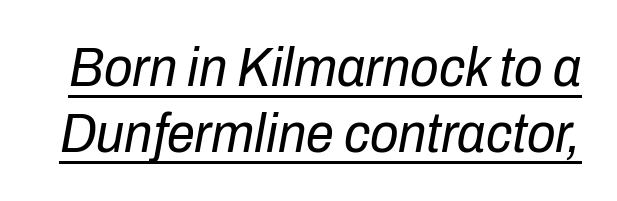
You could not count columns in this text — the font is proportionally spaced. Stems here are at most as thick as an everyday book face. Is the type slanted? Yes — the strokes lean at a clear angle. You can see a thin bar hugging the bottom of the glyphs. Glyph-to-glyph distance matches everyday printed text.
